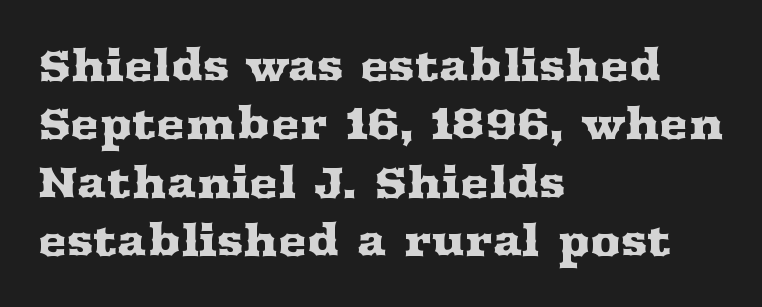
Q: Is the text italic (slanted)? A: No, it is upright.
Q: Is the typeface a serif or a sans-serif typeface? A: Serif.
Q: Is the text underlined? A: No.
Q: How is the paragraph aligned? A: Left-aligned.
Q: Is the spacing between letters normal or unusually wide? A: Normal.
Q: Is the spacing between lines tight, normal or loose? A: Normal.
Q: Width (condensed, normal, or wide)? A: Wide.
Q: Stroke contrast? A: Medium.
Q: x-height? A: Medium.
Q: Monospaced? A: No.
